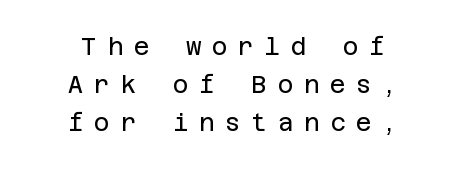
Q: Is the text bold? A: No.
Q: Is the text italic (slanted)? A: No, it is upright.
Q: Is the text underlined? A: No.
Q: How is the paragraph aligned? A: Centered.
Q: Is the spacing between letters normal or unusually wide? A: Unusually wide.
Q: Is the spacing between lines tight, normal or loose? A: Normal.
